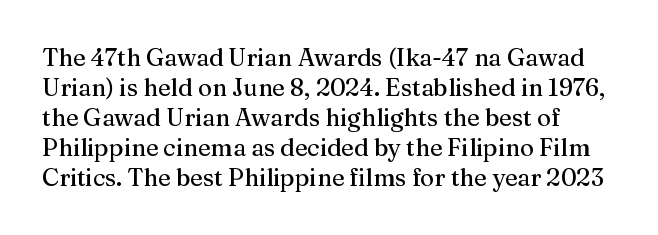
The image shows 24 px text type, upright; set normal line spacing (1.25x), normal letter spacing, not underlined.
